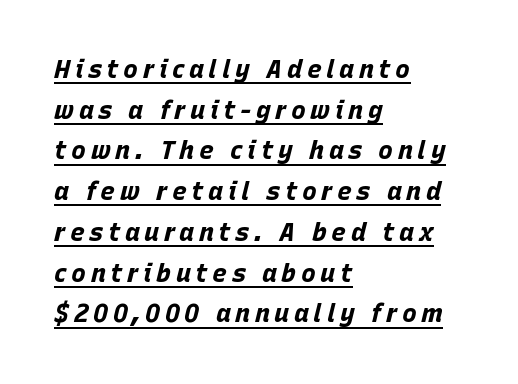
The image shows 25 px bold type, italic (leaning right); set left-aligned, normal line spacing (1.63x), underlined.
